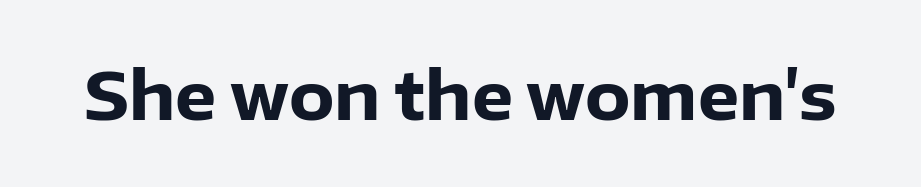
Nope, no serifs anywhere on these letters. Lines of text with bare space underneath. The face used here has the dense, thick strokes of a bold. Vertical strokes here are truly vertical.
